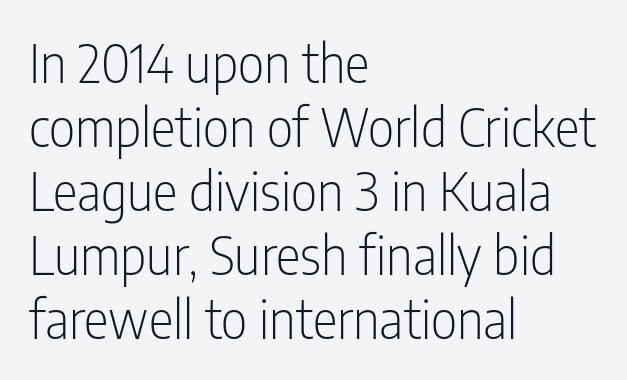
Q: Is the text bold? A: No.
Q: Is the text italic (slanted)? A: No, it is upright.
Q: Is the typeface a serif or a sans-serif typeface? A: Sans-serif.
Q: Is the text underlined? A: No.
Q: How is the paragraph aligned? A: Left-aligned.
Q: Is the spacing between letters normal or unusually wide? A: Normal.
Q: Width (condensed, normal, or wide)? A: Condensed.
Q: Stroke contrast? A: Low.
Q: x-height? A: Medium.
Q: Monospaced? A: No.
